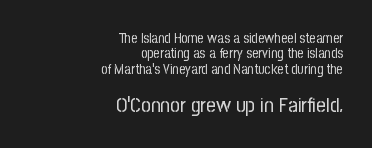
The image shows 21 px text type, upright; set right-aligned, tight line spacing (1.09x), normal letter spacing, not underlined; the second (bottom) block is 1.5x larger.
